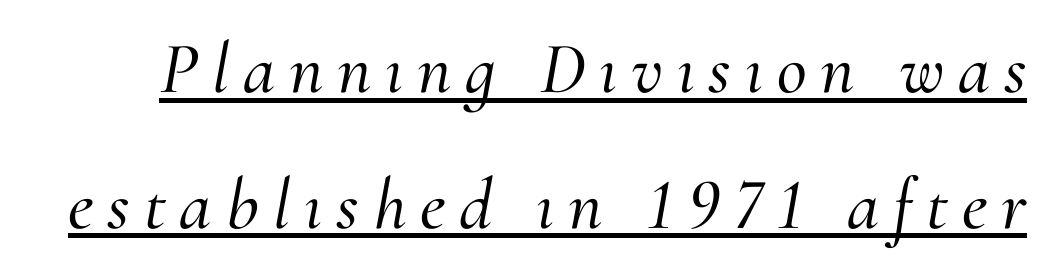
This is oblique type, the kind used for emphasis or titles. These lines are composed in type with serifs. This sample has the flowing, uneven cadence of proportional lettering. Glance below the letters and you will spot a drawn line.
